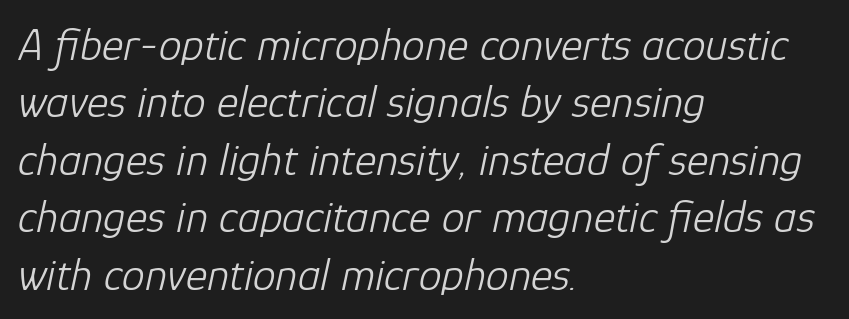
The image shows 46 px light type, italic (leaning right); set left-aligned, normal line spacing (1.25x), normal letter spacing, not underlined; low stroke contrast and a medium x-height.
